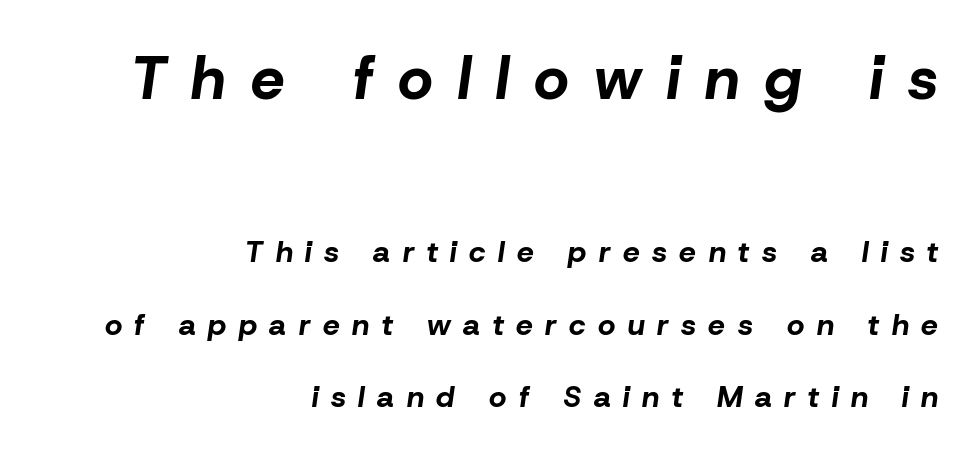
{"italic": "yes", "lean": "right", "slant_degrees": 8, "bold": "yes", "weight": "bold", "width": "normal", "stroke_contrast": "low", "x_height": "medium", "monospaced": "no", "underline": "no", "align": "right", "line_spacing": "loose", "line_spacing_ratio": 2.42, "letter_spacing": "wide", "letter_spacing_em": 0.42, "larger_block": "first", "size_ratio": 2.0, "glyph_px": 60}
